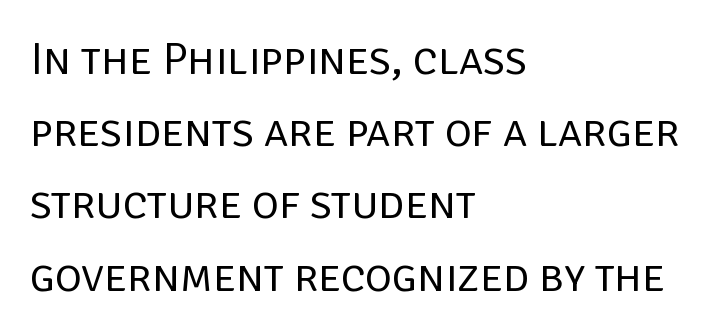
The image shows 46 px regular-weight sans-serif type, upright; set left-aligned, normal line spacing (1.57x), normal letter spacing, not underlined; low stroke contrast and a large x-height.
